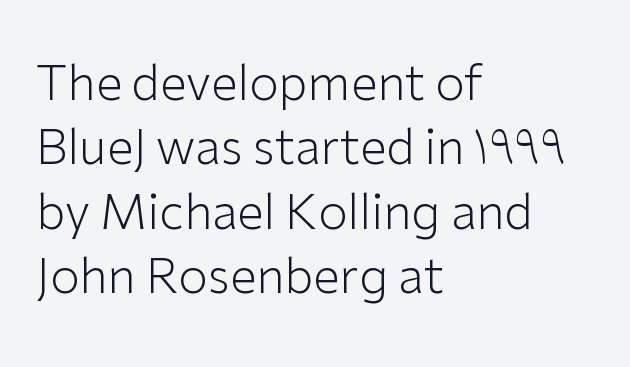
{"serif": "no", "italic": "no", "bold": "no", "weight": "light", "width": "normal", "stroke_contrast": "low", "x_height": "medium", "monospaced": "no", "underline": "no", "align": "left", "line_spacing": "normal", "line_spacing_ratio": 1.34, "letter_spacing": "normal", "letter_spacing_em": 0.0, "glyph_px": 48}
